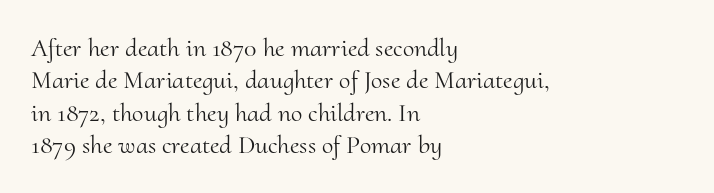
{"italic": "no", "bold": "no", "underline": "no", "align": "left", "line_spacing": "normal", "line_spacing_ratio": 1.25, "letter_spacing": "normal", "letter_spacing_em": 0.0, "glyph_px": 26}
